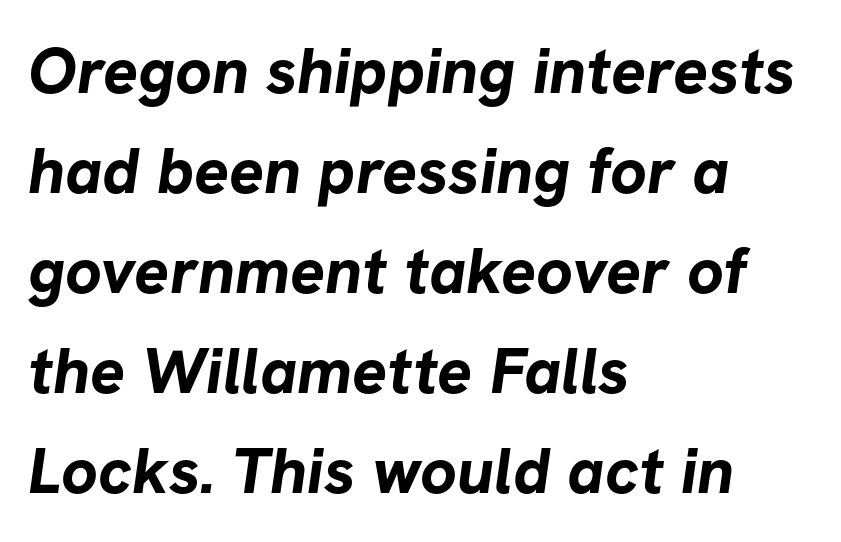
A sans-serif font was chosen for this passage. Summary of weight: heavy, a full bold. Anything drawn beneath the words? Only blank space. The letterforms sit shoulder to shoulder at normal distance. Line beginnings align vertically; line endings do not.
